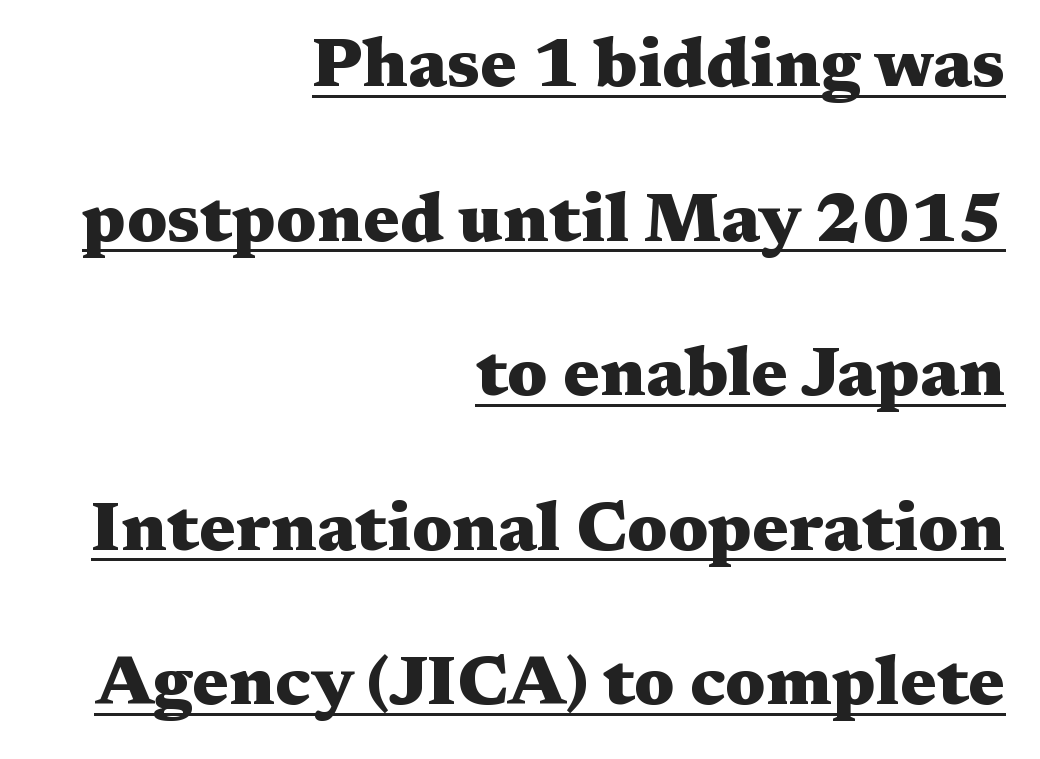
{"serif": "yes", "italic": "no", "bold": "yes", "weight": "heavy", "width": "wide", "stroke_contrast": "medium", "x_height": "medium", "monospaced": "no", "underline": "yes", "align": "right", "line_spacing": "loose", "line_spacing_ratio": 2.24, "letter_spacing": "normal", "letter_spacing_em": 0.0, "glyph_px": 69}
